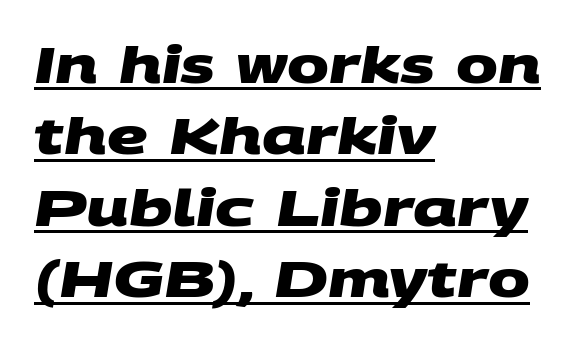
Q: Is the text bold? A: Yes.
Q: Is the typeface a serif or a sans-serif typeface? A: Sans-serif.
Q: Is the text underlined? A: Yes.
Q: How is the paragraph aligned? A: Left-aligned.
Q: Is the spacing between letters normal or unusually wide? A: Normal.
Q: Is the spacing between lines tight, normal or loose? A: Normal.
Q: Width (condensed, normal, or wide)? A: Wide.
Q: Stroke contrast? A: Medium.
Q: x-height? A: Large.
Q: Monospaced? A: No.
